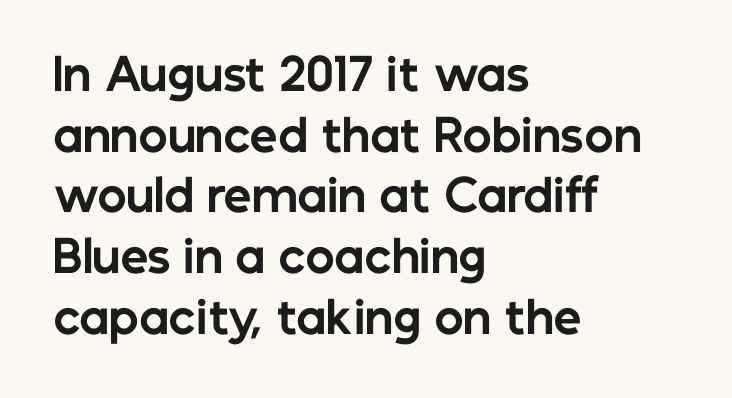
Compared with an ordinary text face, these strokes are far heavier — a full bold. This rendering employs a face without finishing strokes, i.e., a sans-serif. Baseline-to-baseline distance is the conventional proportion of letter height. Is the letter spacing exaggerated? No — it looks like the ordinary default. The ragged edge is on the right, which tells us the setting is flush left.
